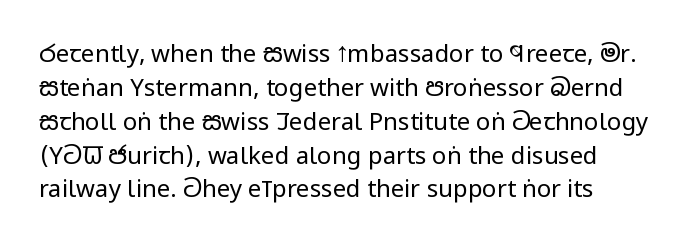
Decoration check: the copy has no underline. Teacher's note: observe the even left margin — that is flush-left alignment. Interline gaps are of average width in this sample. No chunkiness to these letters — they're not bold. These lines were composed using upright roman letters.
